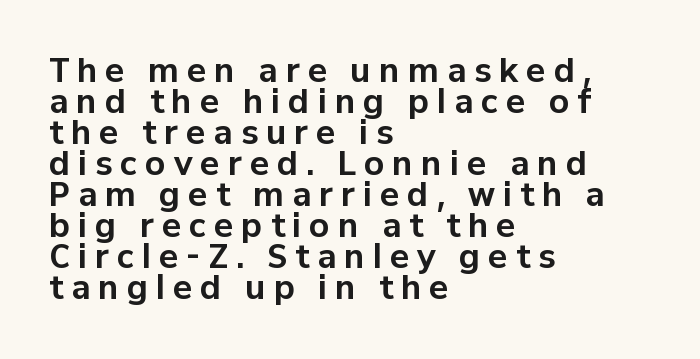
Q: Is the text bold? A: Yes.
Q: Is the text italic (slanted)? A: No, it is upright.
Q: Is the typeface a serif or a sans-serif typeface? A: Sans-serif.
Q: Is the text underlined? A: No.
Q: How is the paragraph aligned? A: Left-aligned.
Q: Is the spacing between letters normal or unusually wide? A: Unusually wide.
Q: Is the spacing between lines tight, normal or loose? A: Tight.
Q: Width (condensed, normal, or wide)? A: Normal.
Q: Stroke contrast? A: Low.
Q: x-height? A: Medium.
Q: Monospaced? A: No.
